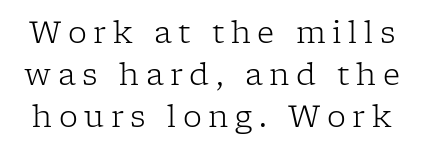
{"serif": "yes", "italic": "no", "bold": "no", "weight": "light", "width": "normal", "stroke_contrast": "low", "x_height": "medium", "monospaced": "no", "underline": "no", "line_spacing": "normal", "line_spacing_ratio": 1.4, "letter_spacing": "wide", "letter_spacing_em": 0.22, "glyph_px": 30}
